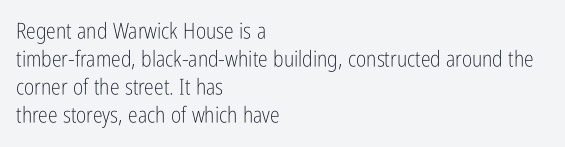
No extra ink here — the face is not bold. Students, observe: this is what conventionally led text looks like. Visually the block forms a straight wall on the left and a jagged coastline on the right. Clear beneath every line of the passage.
